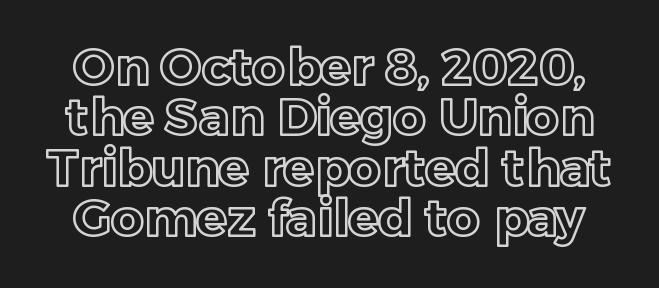
Q: Is the text italic (slanted)? A: No, it is upright.
Q: Is the text underlined? A: No.
Q: Is the spacing between letters normal or unusually wide? A: Normal.
Q: Is the spacing between lines tight, normal or loose? A: Tight.
Q: Width (condensed, normal, or wide)? A: Normal.
Q: x-height? A: Medium.
Q: Monospaced? A: No.
